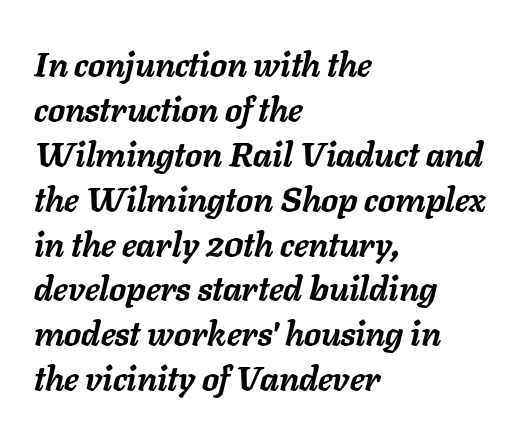
The image shows 34 px semibold type, italic (leaning right); set left-aligned, normal line spacing (1.32x), normal letter spacing, not underlined; low stroke contrast and a medium x-height.
